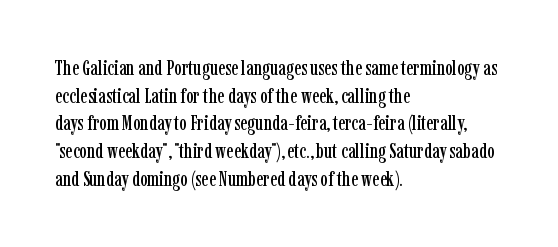
The image shows 21 px text type, upright; set left-aligned, normal line spacing (1.32x), normal letter spacing, not underlined.
